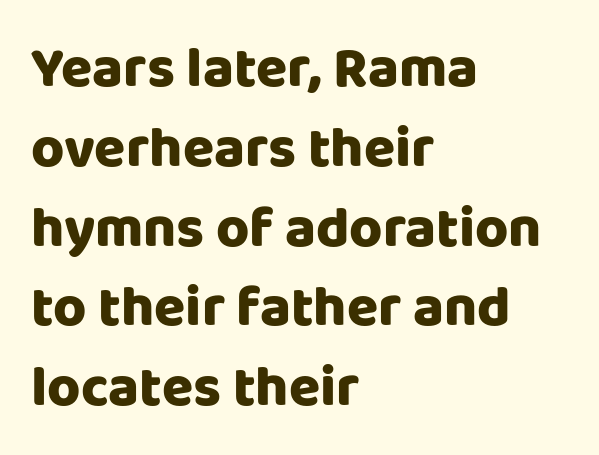
Q: Is the text italic (slanted)? A: No, it is upright.
Q: Is the typeface a serif or a sans-serif typeface? A: Sans-serif.
Q: Is the text underlined? A: No.
Q: How is the paragraph aligned? A: Left-aligned.
Q: Is the spacing between letters normal or unusually wide? A: Normal.
Q: Is the spacing between lines tight, normal or loose? A: Normal.
Q: Width (condensed, normal, or wide)? A: Normal.
Q: Stroke contrast? A: Low.
Q: x-height? A: Large.
Q: Monospaced? A: No.
